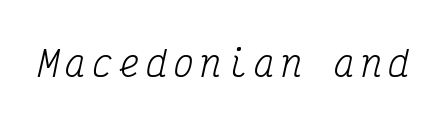
The image shows 35 px regular-weight, condensed serif type, italic (leaning right), monospaced; set not underlined; medium stroke contrast and a medium x-height.
